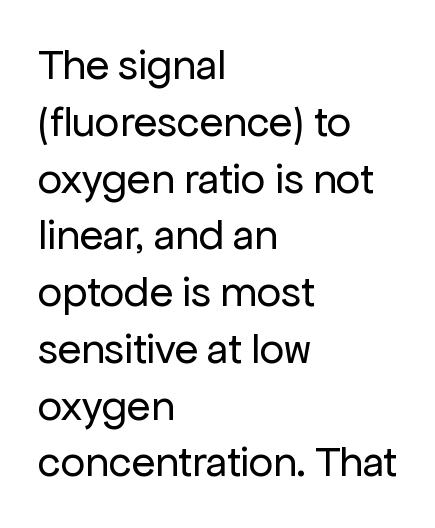
{"serif": "no", "italic": "no", "bold": "no", "weight": "regular", "width": "normal", "stroke_contrast": "low", "x_height": "medium", "monospaced": "no", "underline": "no", "align": "left", "line_spacing": "normal", "line_spacing_ratio": 1.32, "letter_spacing": "normal", "letter_spacing_em": 0.0, "glyph_px": 43}
